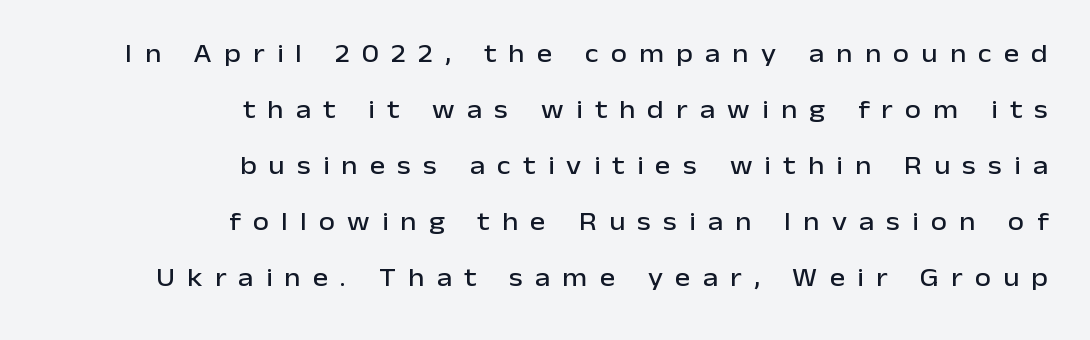
The rendering inserts visible extra space after every character. The space beneath each line is pristine and unruled. The axis of the letterforms is exactly vertical. The lines in this sample share a right terminus and differ only in where they begin. Vertically, the passage feels expansive, rows floating well apart.
